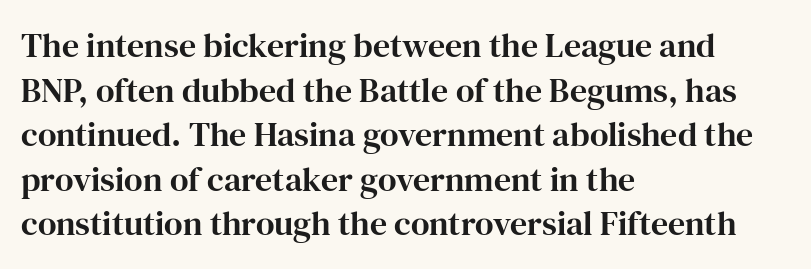
{"serif": "yes", "italic": "no", "width": "normal", "stroke_contrast": "high", "x_height": "medium", "monospaced": "no", "underline": "no", "align": "left", "line_spacing": "normal", "line_spacing_ratio": 1.31, "letter_spacing": "normal", "letter_spacing_em": 0.0, "glyph_px": 34}
